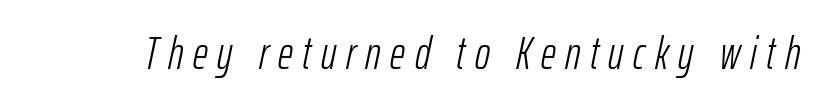
The image shows 46 px light, condensed type, italic (leaning right); set unusually wide letter spacing (+0.21 em), not underlined; low stroke contrast and a medium x-height.
